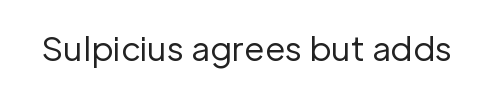
Q: Is the text bold? A: No.
Q: Is the text italic (slanted)? A: No, it is upright.
Q: Is the typeface a serif or a sans-serif typeface? A: Sans-serif.
Q: Is the text underlined? A: No.
Q: Is the spacing between letters normal or unusually wide? A: Normal.
Q: Width (condensed, normal, or wide)? A: Normal.
Q: Stroke contrast? A: Low.
Q: x-height? A: Medium.
Q: Monospaced? A: No.
